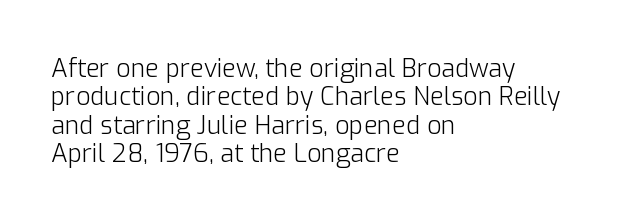
{"italic": "no", "bold": "no", "underline": "no", "align": "left", "line_spacing": "tight", "line_spacing_ratio": 1.14, "letter_spacing": "normal", "letter_spacing_em": 0.0, "glyph_px": 25}
